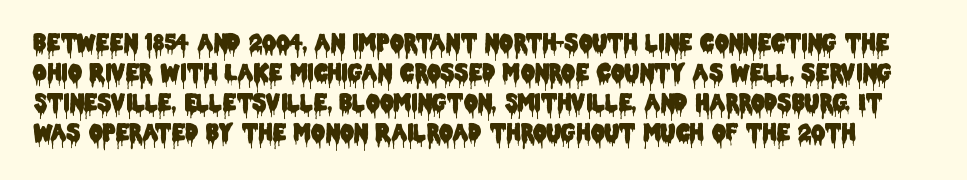
Q: Is the text italic (slanted)? A: No, it is upright.
Q: Is the text underlined? A: No.
Q: Is the spacing between letters normal or unusually wide? A: Normal.
Q: Is the spacing between lines tight, normal or loose? A: Normal.
